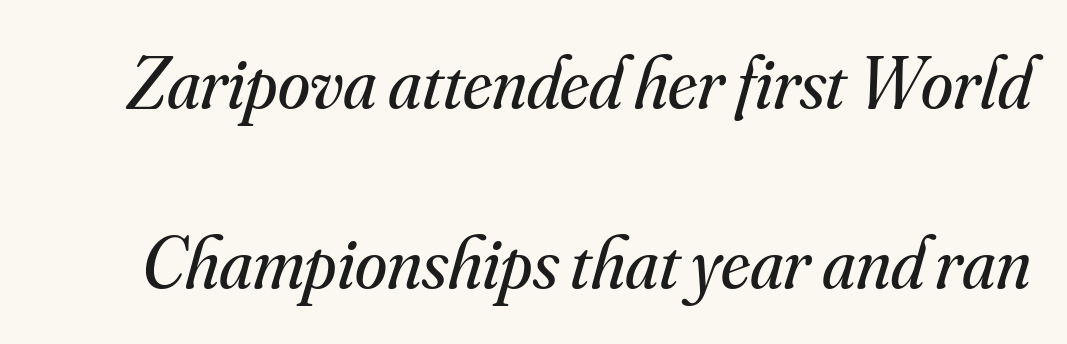
Bold? No — there's no thickening of the strokes. The line-height multiplier appears high, well above default. The specimen reads as italic at a glance. Observe the ordinary spacing: letters are neighbours, not strangers. These lines are rendered in a variable-pitch font.
